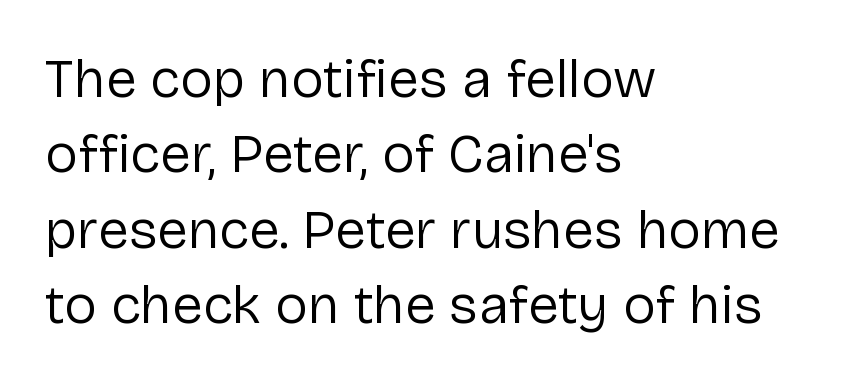
Q: Is the text bold? A: No.
Q: Is the text italic (slanted)? A: No, it is upright.
Q: Is the typeface a serif or a sans-serif typeface? A: Sans-serif.
Q: Is the text underlined? A: No.
Q: How is the paragraph aligned? A: Left-aligned.
Q: Is the spacing between letters normal or unusually wide? A: Normal.
Q: Is the spacing between lines tight, normal or loose? A: Normal.
Q: Width (condensed, normal, or wide)? A: Normal.
Q: Stroke contrast? A: Low.
Q: x-height? A: Medium.
Q: Monospaced? A: No.
